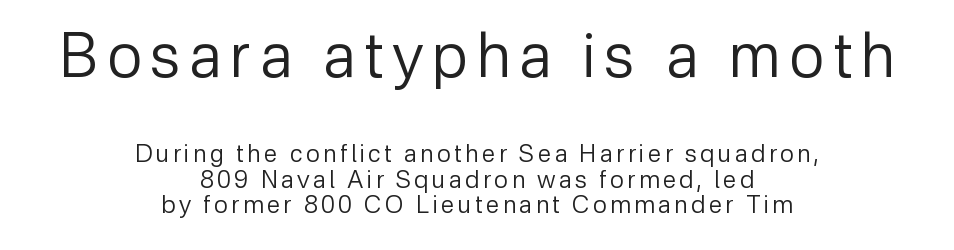
{"serif": "no", "italic": "no", "bold": "no", "weight": "regular", "width": "normal", "stroke_contrast": "low", "x_height": "medium", "monospaced": "no", "underline": "no", "align": "center", "line_spacing": "tight", "line_spacing_ratio": 1.06, "larger_block": "first", "size_ratio": 2.54, "glyph_px": 61}
